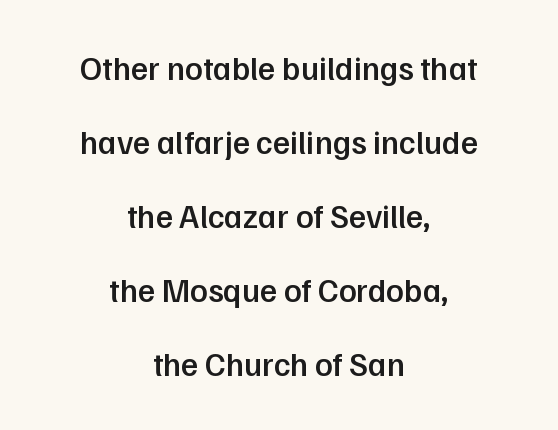
Letterform terminals end flat and unadorned throughout the passage. Rendered with straight, roman letterforms. Compared with typical body copy, the letter spacing here is the same. Spacing verdict: proportional, widths tailored to each character. The space directly below the letters is spotless.
